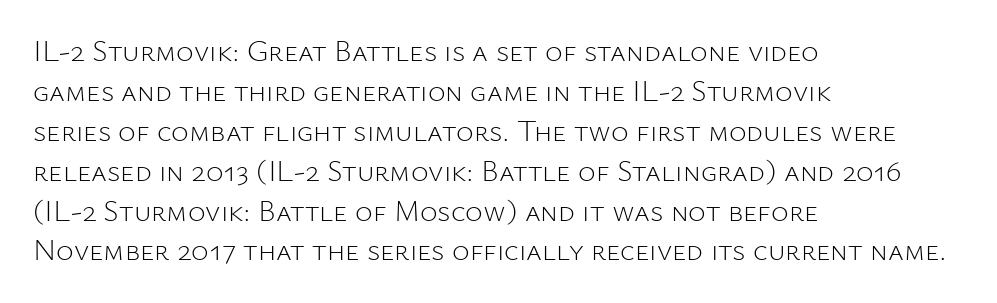
The image shows 30 px light sans-serif type, upright; set left-aligned, normal line spacing (1.33x), normal letter spacing, not underlined; low stroke contrast and a medium x-height.
